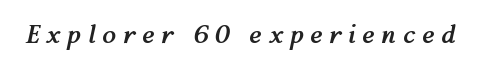
The image shows 25 px bold type, italic (leaning right); set unusually wide letter spacing (+0.27 em), not underlined.
